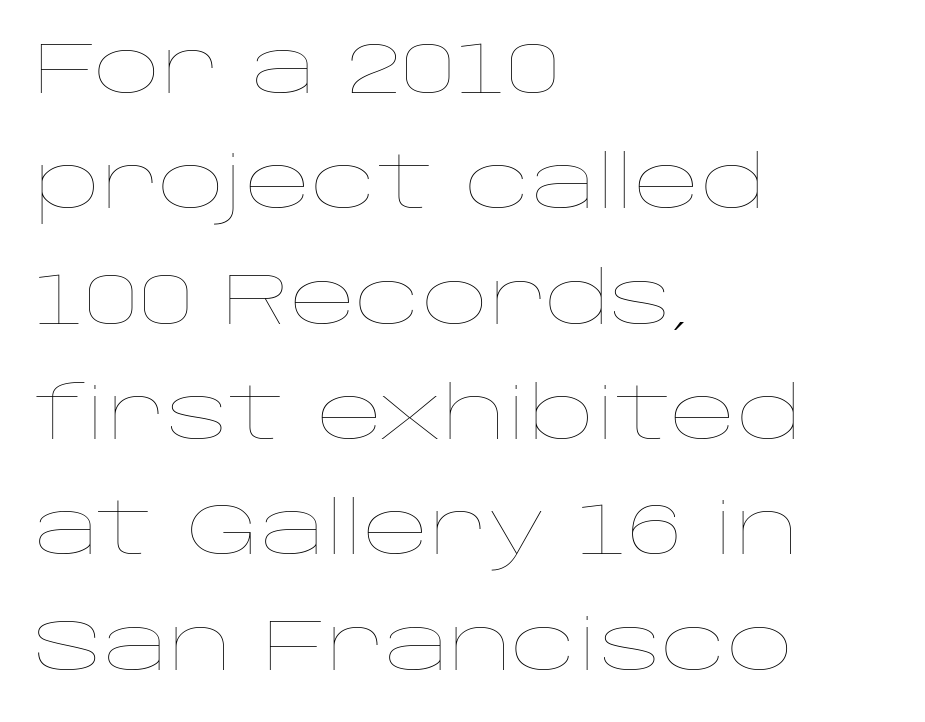
{"italic": "no", "bold": "no", "weight": "thin", "width": "wide", "stroke_contrast": "low", "x_height": "large", "monospaced": "no", "underline": "no", "align": "left", "line_spacing": "normal", "line_spacing_ratio": 1.58, "letter_spacing": "normal", "letter_spacing_em": 0.0, "glyph_px": 73}
